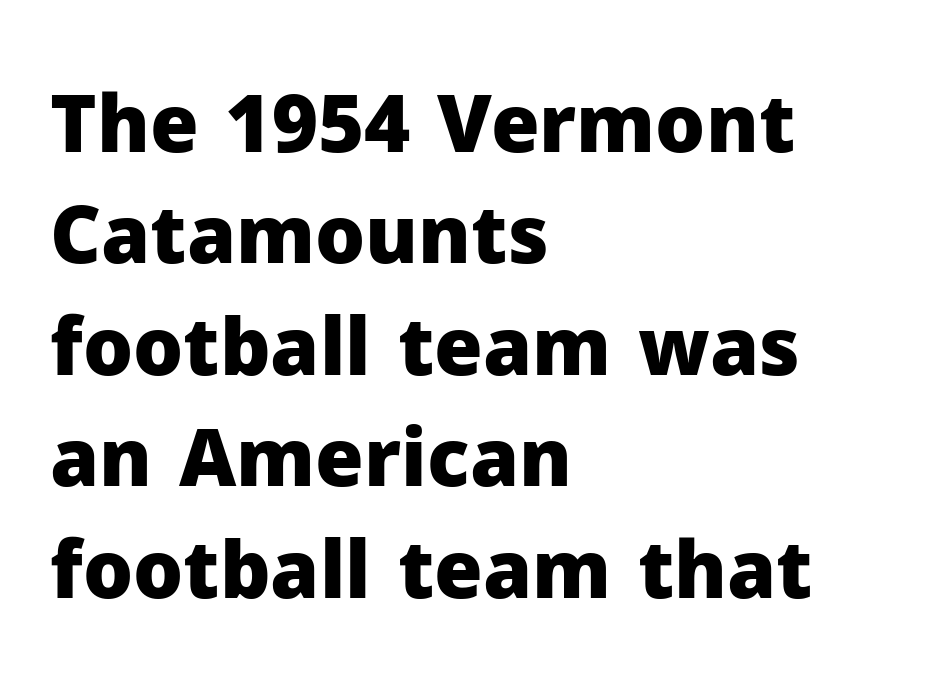
Q: Is the text bold? A: Yes.
Q: Is the text italic (slanted)? A: No, it is upright.
Q: Is the typeface a serif or a sans-serif typeface? A: Sans-serif.
Q: Is the text underlined? A: No.
Q: How is the paragraph aligned? A: Left-aligned.
Q: Is the spacing between letters normal or unusually wide? A: Normal.
Q: Is the spacing between lines tight, normal or loose? A: Normal.
Q: Width (condensed, normal, or wide)? A: Normal.
Q: Stroke contrast? A: Low.
Q: x-height? A: Medium.
Q: Monospaced? A: No.
